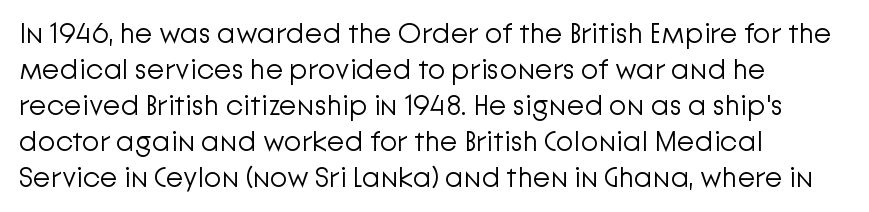
Serif or sans? Sans — the stroke terminals are bare. Horizontal alignment here is leftward, the default for most running prose. Default kerning and tracking; the words read as compact shapes. Style check: upright. Weight: in the light-to-regular range. Quick note: underline off.
